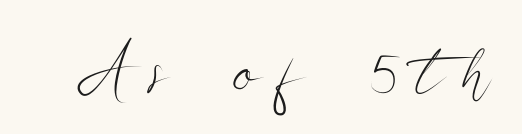
{"serif": "no", "bold": "no", "weight": "light", "width": "wide", "stroke_contrast": "low", "x_height": "small", "monospaced": "no", "underline": "no", "letter_spacing": "wide", "letter_spacing_em": 0.29, "glyph_px": 67}
